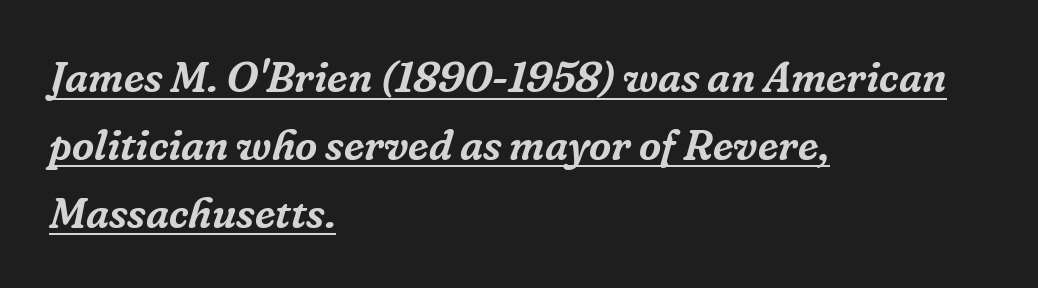
The ragged edge is on the right, which tells us the setting is flush left. Old-style or modern, the face here clearly has serifs. The face used here appears with an underline applied. Tracking value appears to be zero — textbook default spacing.
